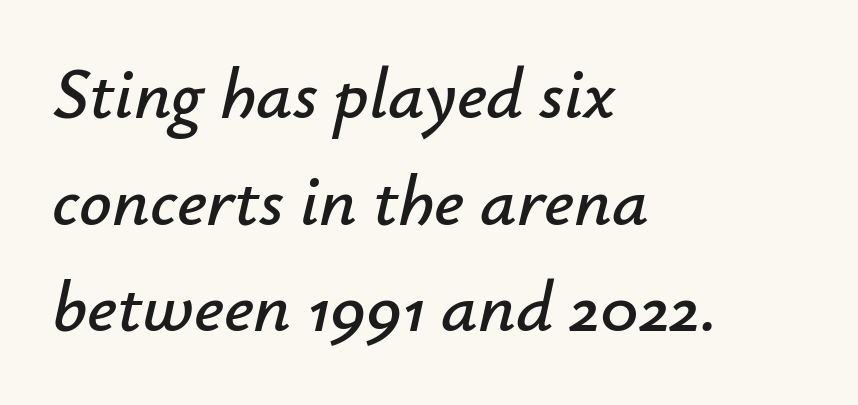
Q: Is the text italic (slanted)? A: Yes, it leans right by about 12 degrees.
Q: Is the text underlined? A: No.
Q: How is the paragraph aligned? A: Left-aligned.
Q: Is the spacing between letters normal or unusually wide? A: Normal.
Q: Is the spacing between lines tight, normal or loose? A: Normal.
Q: Width (condensed, normal, or wide)? A: Normal.
Q: Stroke contrast? A: Low.
Q: x-height? A: Small.
Q: Monospaced? A: No.
